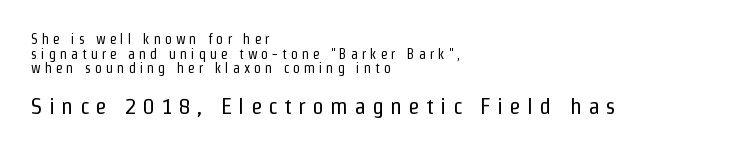
{"italic": "no", "bold": "no", "underline": "no", "align": "left", "line_spacing": "tight", "line_spacing_ratio": 1.05, "letter_spacing": "wide", "letter_spacing_em": 0.28, "larger_block": "second", "size_ratio": 1.64, "glyph_px": 23}
